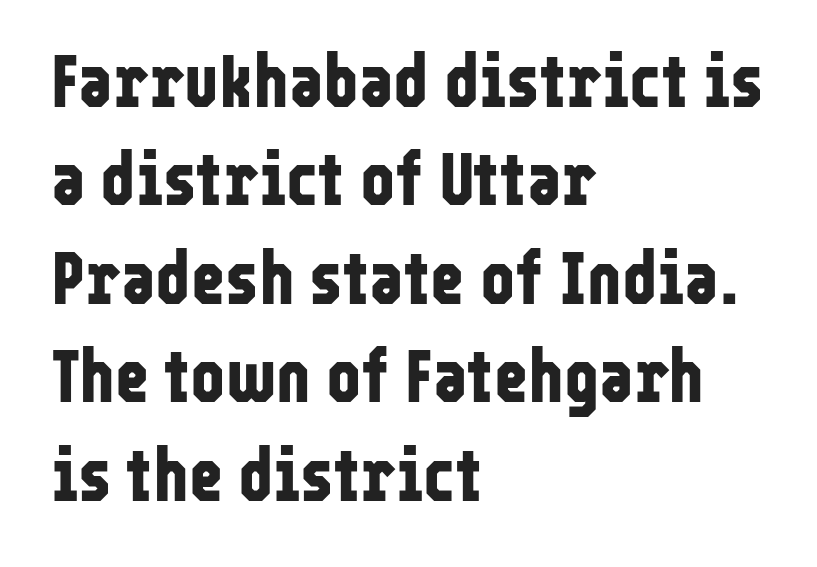
A typesetter would call this zero additional tracking. Observe the absence of serifs on each vertical stroke in this sample. Caption: multi-line text, flush left, ragged right. The letters stand upright; this is a roman face.
